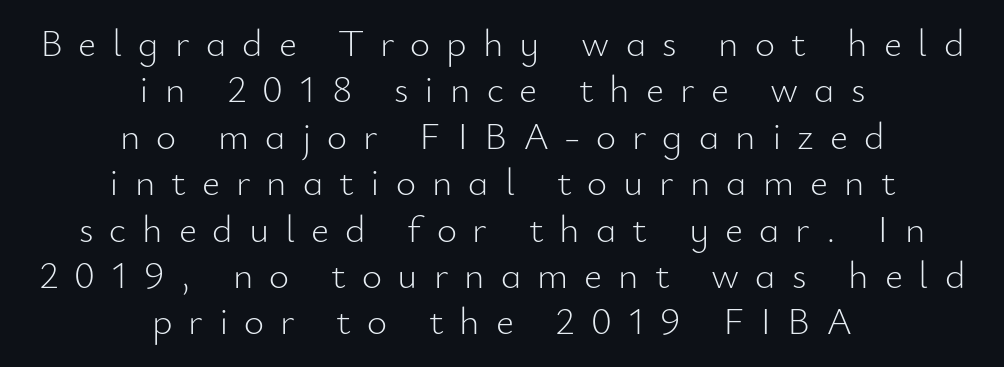
Q: Is the text bold? A: No.
Q: Is the text italic (slanted)? A: No, it is upright.
Q: Is the typeface a serif or a sans-serif typeface? A: Sans-serif.
Q: Is the text underlined? A: No.
Q: How is the paragraph aligned? A: Centered.
Q: Is the spacing between letters normal or unusually wide? A: Unusually wide.
Q: Width (condensed, normal, or wide)? A: Normal.
Q: Stroke contrast? A: Low.
Q: x-height? A: Small.
Q: Monospaced? A: No.
